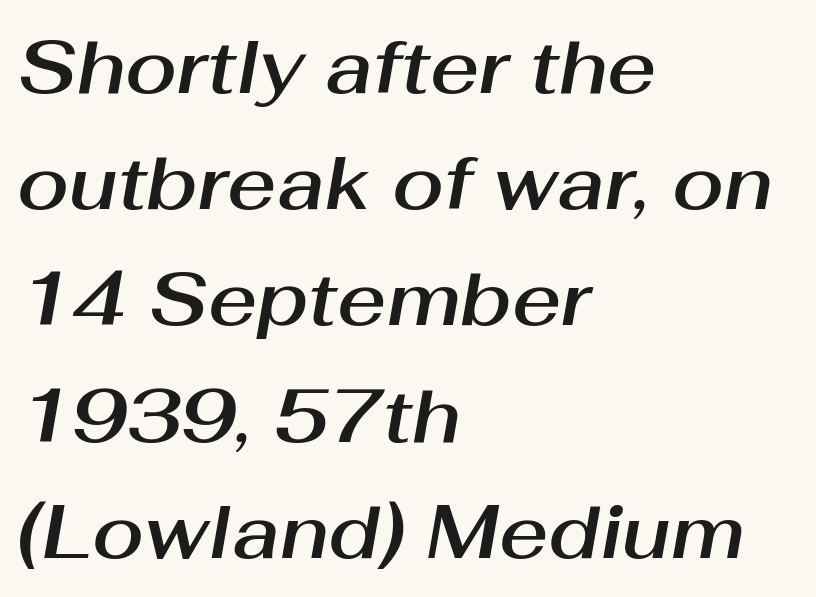
{"italic": "yes", "lean": "right", "slant_degrees": 10, "width": "normal", "stroke_contrast": "medium", "x_height": "medium", "monospaced": "no", "underline": "no", "align": "left", "line_spacing": "normal", "line_spacing_ratio": 1.55, "letter_spacing": "normal", "letter_spacing_em": 0.0, "glyph_px": 75}
